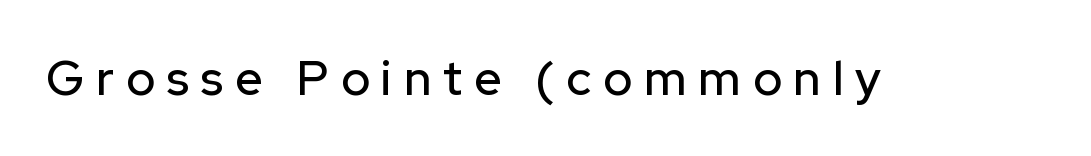
Does extra space separate the letters? Yes, quite a lot of it. The specimen reads as upright at a glance. Check where the strokes stop: nothing finishes them off — pure sans. Do the characters align in a grid? No, the font is proportional. Beneath every word, the page is bare.
